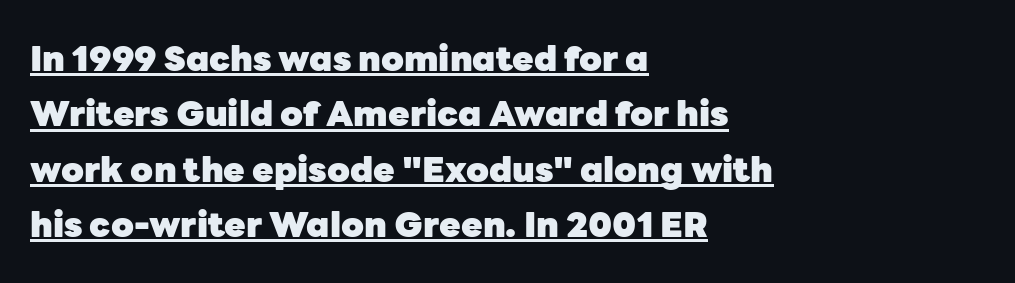
{"serif": "no", "italic": "no", "bold": "yes", "weight": "heavy", "width": "normal", "stroke_contrast": "low", "x_height": "medium", "monospaced": "no", "underline": "yes", "align": "left", "line_spacing": "normal", "line_spacing_ratio": 1.58, "letter_spacing": "normal", "letter_spacing_em": 0.0, "glyph_px": 35}
